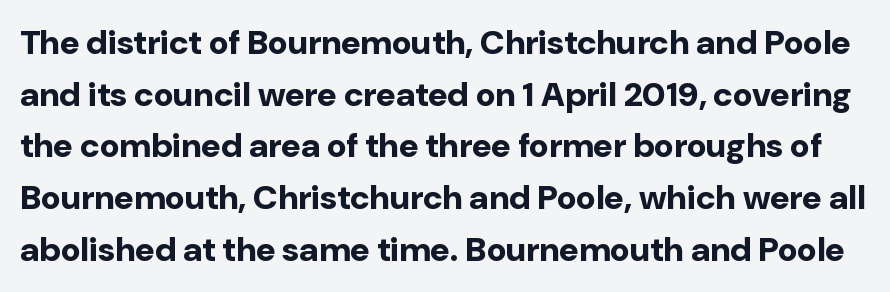
{"serif": "no", "italic": "no", "bold": "yes", "weight": "bold", "width": "normal", "stroke_contrast": "low", "x_height": "medium", "monospaced": "no", "underline": "no", "line_spacing": "normal", "line_spacing_ratio": 1.52, "letter_spacing": "normal", "letter_spacing_em": 0.0, "glyph_px": 34}
